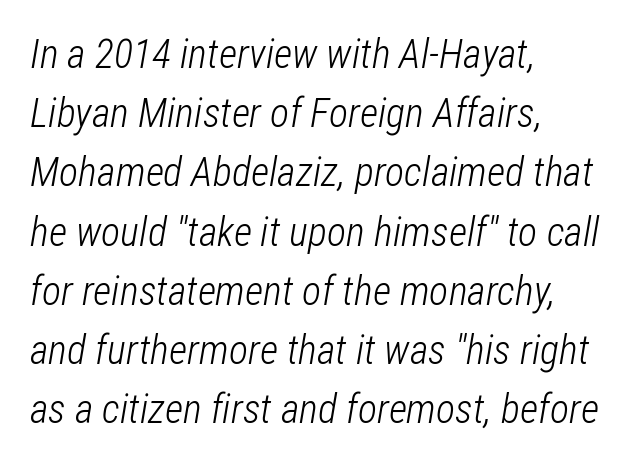
The image shows 40 px light, condensed type, italic (leaning right); set left-aligned, normal line spacing (1.48x), normal letter spacing, not underlined; low stroke contrast and a medium x-height.
